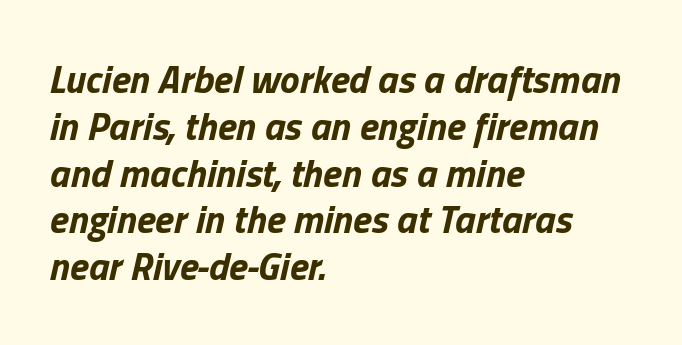
Here the glyphs are tracked normally, forming tight word shapes. The face used here has the dense, thick strokes of a bold. This rendering uses left alignment, leaving the right contour irregular. Think of a printed novel: that variable character pitch is what you see here. The area under the type is left untouched.
